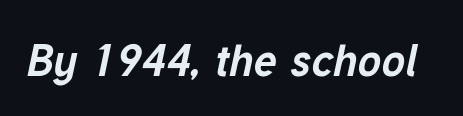
{"italic": "yes", "lean": "right", "slant_degrees": 12, "bold": "yes", "weight": "bold", "width": "normal", "stroke_contrast": "low", "x_height": "medium", "monospaced": "no", "underline": "no", "letter_spacing": "normal", "letter_spacing_em": 0.0, "glyph_px": 44}
